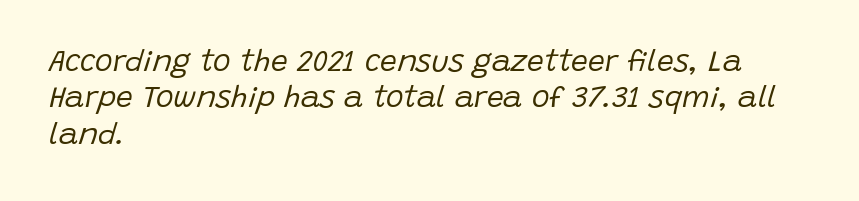
Plain, unruled lines of type. Typeset ragged right — the left edge is the straight one. The font sits on the lighter half of the weight spectrum, regular included. Tracking value appears to be zero — textbook default spacing. Quick note: italic. Is this a fixed-width face? No — the glyphs have proportional, varying widths.
